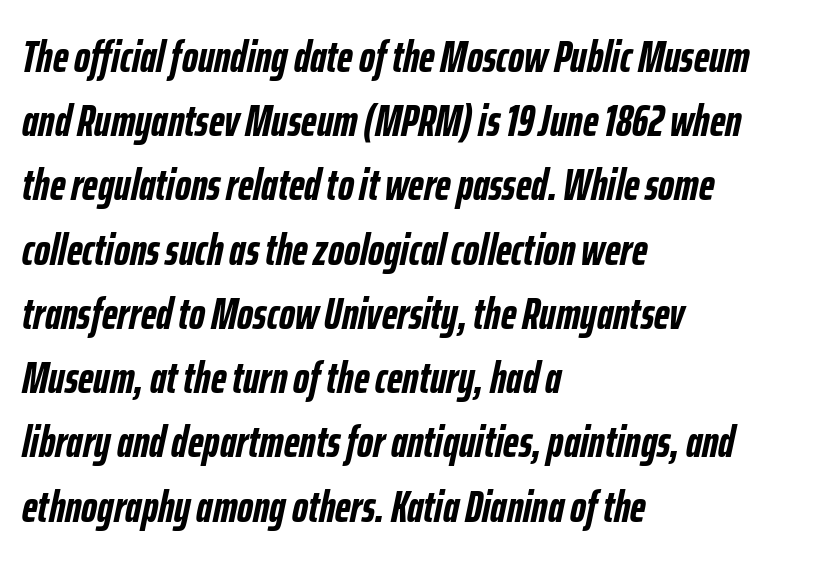
{"italic": "yes", "lean": "right", "slant_degrees": 12, "bold": "yes", "weight": "semibold", "width": "condensed", "stroke_contrast": "low", "x_height": "medium", "monospaced": "no", "underline": "no", "align": "left", "line_spacing": "normal", "line_spacing_ratio": 1.46, "letter_spacing": "normal", "letter_spacing_em": 0.0, "glyph_px": 44}
